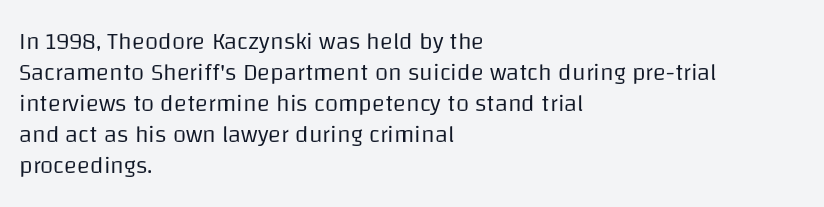
{"italic": "no", "bold": "no", "underline": "no", "align": "left", "line_spacing": "normal", "line_spacing_ratio": 1.29, "letter_spacing": "normal", "letter_spacing_em": 0.0, "glyph_px": 24}
